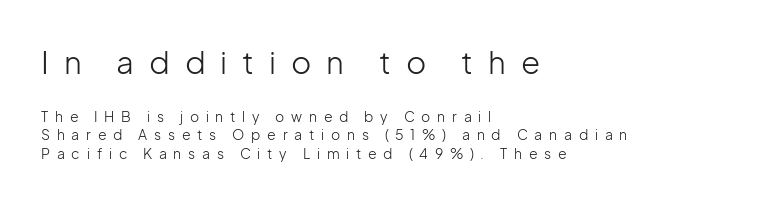
The image shows 31 px light sans-serif type, upright; set left-aligned, normal line spacing (1.32x), unusually wide letter spacing (+0.48 em), not underlined; the first (top) block is 2.21x larger; low stroke contrast and a medium x-height.
